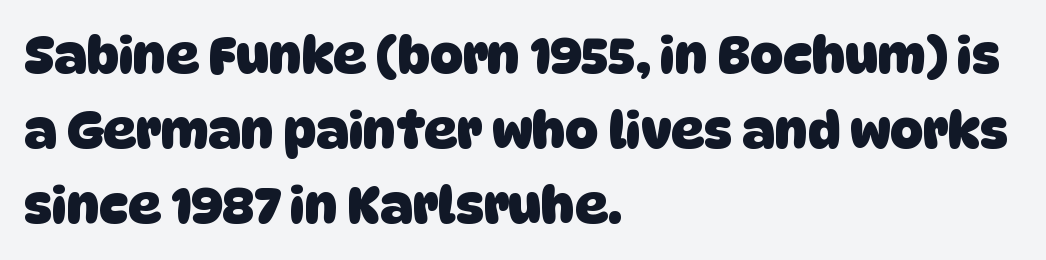
{"serif": "no", "bold": "yes", "weight": "heavy", "width": "normal", "stroke_contrast": "low", "x_height": "large", "monospaced": "no", "underline": "no", "align": "left", "line_spacing": "normal", "line_spacing_ratio": 1.47, "letter_spacing": "normal", "letter_spacing_em": 0.0, "glyph_px": 51}
